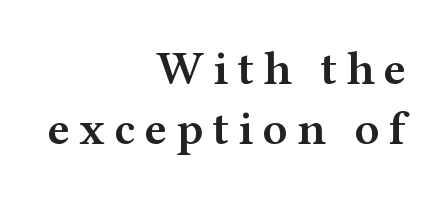
{"serif": "yes", "italic": "no", "bold": "semi", "weight": "semibold", "width": "wide", "stroke_contrast": "medium", "x_height": "medium", "monospaced": "no", "underline": "no", "align": "right", "line_spacing_ratio": 1.24, "glyph_px": 48}
